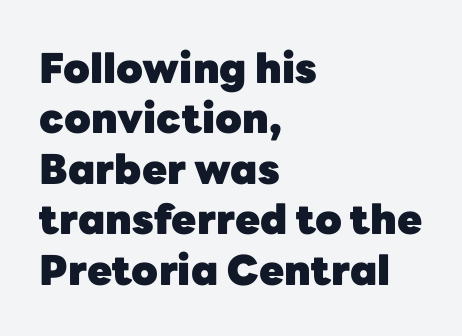
The image shows 41 px heavy sans-serif type, upright; set left-aligned, line spacing 1.23x, normal letter spacing, not underlined; low stroke contrast and a medium x-height.
